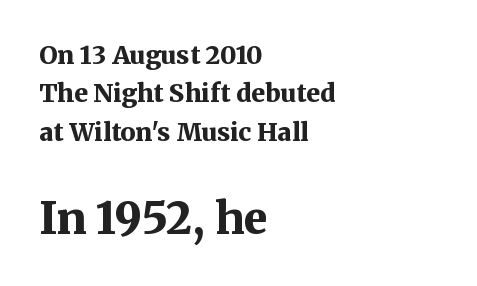
{"serif": "yes", "italic": "no", "bold": "yes", "weight": "bold", "width": "normal", "stroke_contrast": "medium", "x_height": "medium", "monospaced": "no", "underline": "no", "align": "left", "line_spacing": "normal", "line_spacing_ratio": 1.54, "letter_spacing": "normal", "letter_spacing_em": 0.0, "larger_block": "second", "size_ratio": 1.76, "glyph_px": 44}
